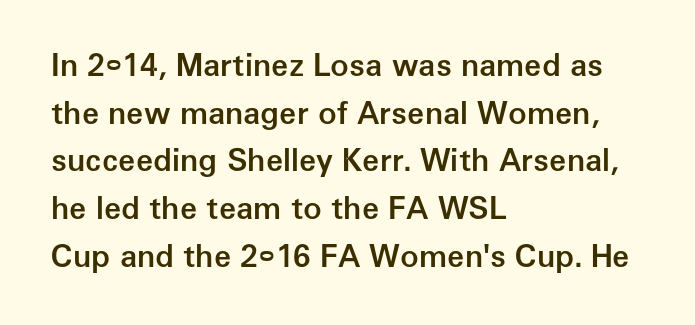
{"serif": "no", "italic": "no", "bold": "semi", "weight": "semibold", "width": "normal", "stroke_contrast": "low", "x_height": "medium", "monospaced": "no", "underline": "no", "align": "left", "line_spacing": "normal", "line_spacing_ratio": 1.54, "letter_spacing": "normal", "letter_spacing_em": 0.0, "glyph_px": 31}
